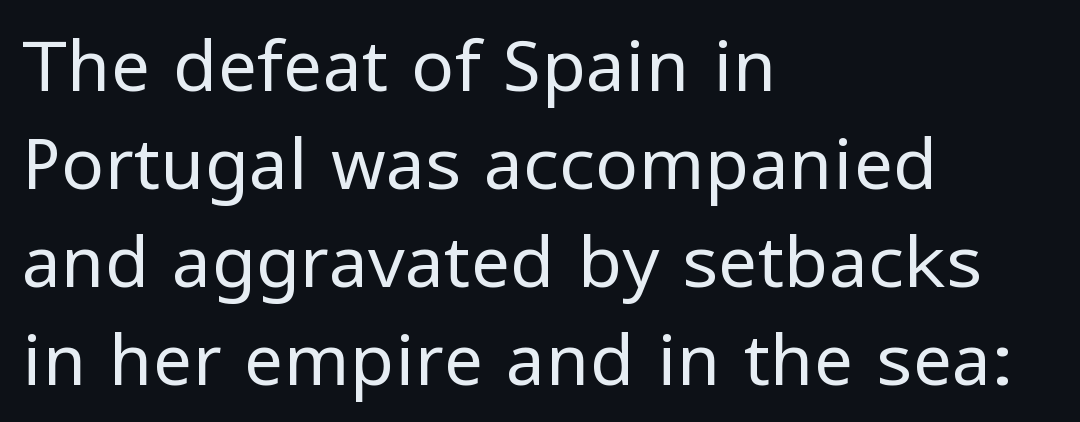
{"serif": "no", "italic": "no", "bold": "no", "weight": "regular", "width": "normal", "stroke_contrast": "low", "x_height": "medium", "monospaced": "no", "underline": "no", "align": "left", "line_spacing": "normal", "line_spacing_ratio": 1.38, "letter_spacing": "normal", "letter_spacing_em": 0.0, "glyph_px": 71}
